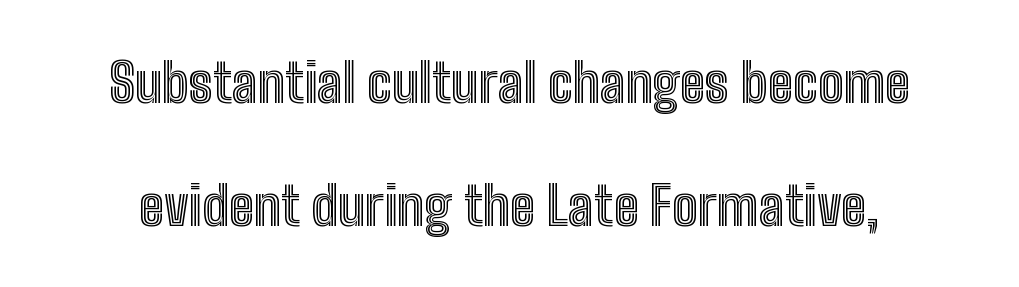
The image shows 54 px condensed type, upright; set loose line spacing (2.27x), normal letter spacing, not underlined; a medium x-height.
